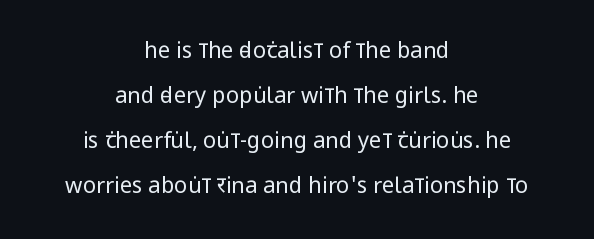
{"italic": "no", "bold": "no", "underline": "no", "align": "center", "line_spacing": "loose", "line_spacing_ratio": 2.04, "letter_spacing": "normal", "letter_spacing_em": 0.0, "glyph_px": 22}
